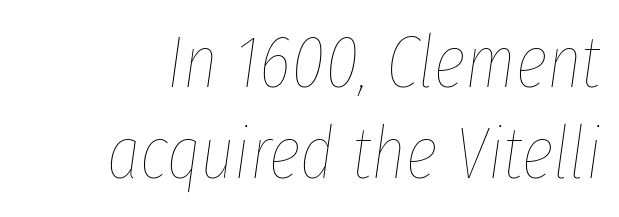
This is oblique type, the kind used for emphasis or titles. A typesetter would call this proportional, since set widths differ per character. How are the letters spaced? Ordinarily, with no added tracking. Compared with a flush-left layout, this one pins lines to the opposite, right side. The glyphs are unaccompanied by any horizontal stroke below them.
